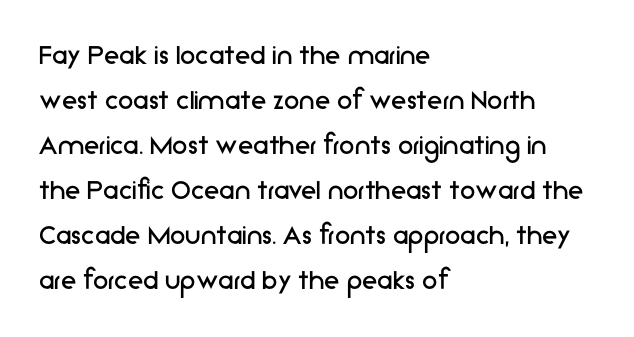
Q: Is the text bold? A: No.
Q: Is the text italic (slanted)? A: No, it is upright.
Q: Is the typeface a serif or a sans-serif typeface? A: Sans-serif.
Q: Is the text underlined? A: No.
Q: How is the paragraph aligned? A: Left-aligned.
Q: Is the spacing between letters normal or unusually wide? A: Normal.
Q: Is the spacing between lines tight, normal or loose? A: Normal.
Q: Width (condensed, normal, or wide)? A: Normal.
Q: Stroke contrast? A: Low.
Q: x-height? A: Medium.
Q: Monospaced? A: No.
